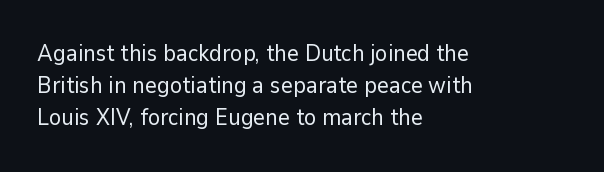
Regarding leading, the lines here are spaced in the standard way. The setting favours the left margin, as ordinary paragraphs usually do. The typeface has the unassuming heft of standard copy or less. The tracking reads as untouched default to a designer's eye. Type without underlining. Vertical strokes here are truly vertical.
